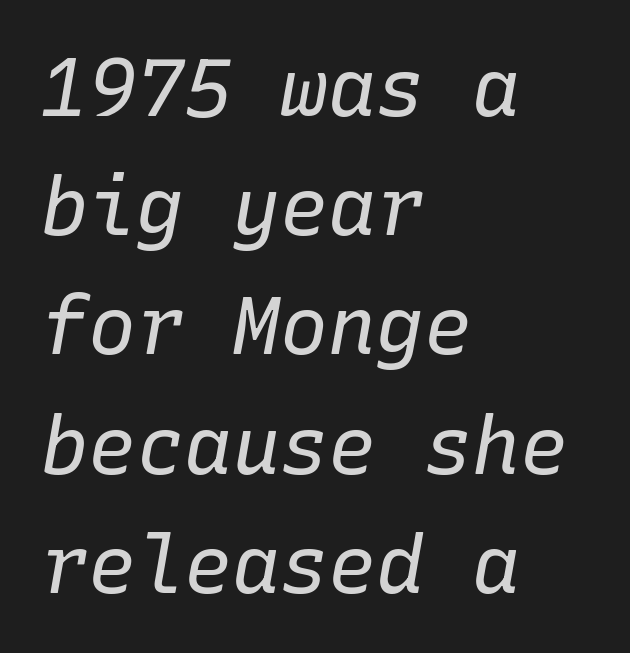
Q: Is the text bold? A: No.
Q: Is the text italic (slanted)? A: Yes, it leans right by about 10 degrees.
Q: Is the text underlined? A: No.
Q: How is the paragraph aligned? A: Left-aligned.
Q: Is the spacing between letters normal or unusually wide? A: Normal.
Q: Is the spacing between lines tight, normal or loose? A: Normal.
Q: Width (condensed, normal, or wide)? A: Normal.
Q: Stroke contrast? A: Low.
Q: x-height? A: Medium.
Q: Monospaced? A: Yes.
